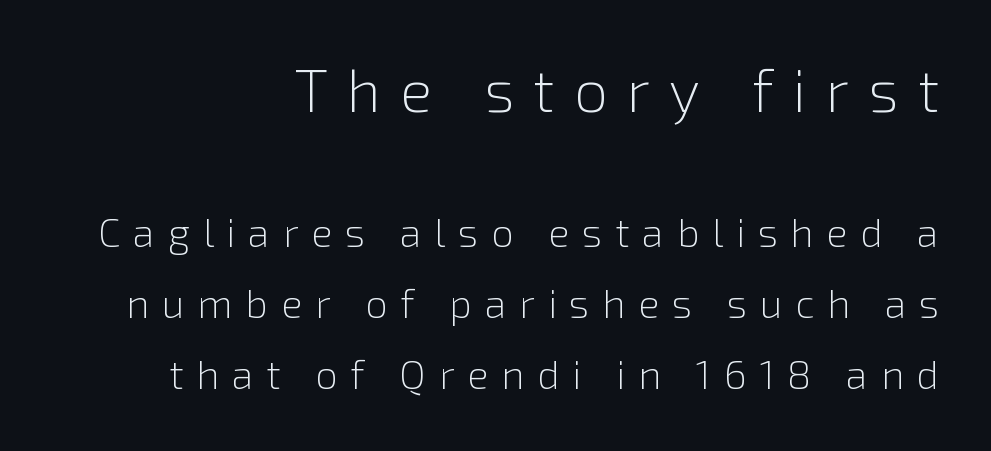
Q: Is the text bold? A: No.
Q: Is the text italic (slanted)? A: No, it is upright.
Q: Is the typeface a serif or a sans-serif typeface? A: Sans-serif.
Q: Is the text underlined? A: No.
Q: How is the paragraph aligned? A: Right-aligned.
Q: Is the spacing between letters normal or unusually wide? A: Unusually wide.
Q: Which block of text is set in a larger size, the first (top) or the second (bottom)? A: The first (top) one.
Q: Width (condensed, normal, or wide)? A: Normal.
Q: Stroke contrast? A: Low.
Q: x-height? A: Medium.
Q: Monospaced? A: No.
